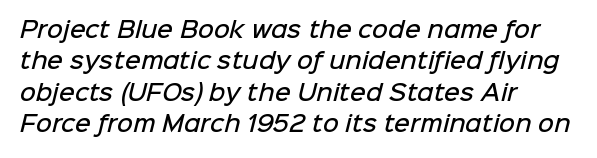
Q: Is the text bold? A: Semi-bold.
Q: Is the text underlined? A: No.
Q: How is the paragraph aligned? A: Left-aligned.
Q: Is the spacing between letters normal or unusually wide? A: Normal.
Q: Is the spacing between lines tight, normal or loose? A: Normal.
